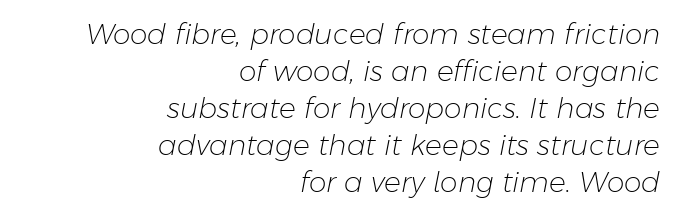
This block has exactly the height ordinary leading produces. One-word summary of the alignment: right. Note the varied advance widths — an 'i' is clearly narrower than an 'm'. Quick note: underline off.
